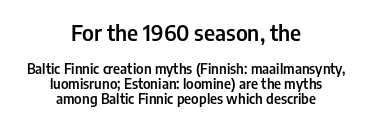
The type is set solid horizontally, with unmodified tracking. What's the leading like? Squeezed, with rows nearly overlapping. Both edges are ragged and mirror each other, which tells us the setting is centered. Vertical strokes here are truly vertical. These two chunks differ in scale, with the top chunk taking the larger measure. The characters look somewhat weighty, a semibold short of true bold.
